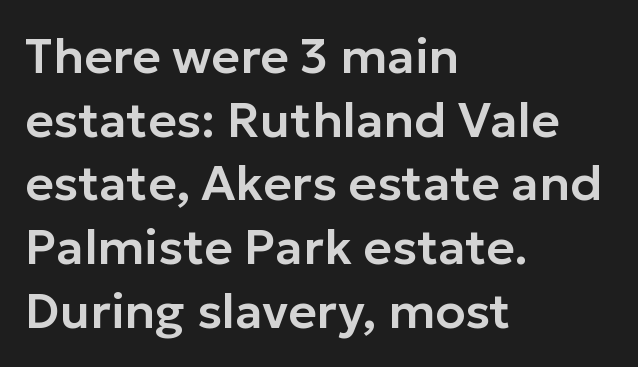
The image shows 49 px sans-serif type, upright; set left-aligned, normal line spacing (1.3x), normal letter spacing, not underlined; low stroke contrast and a medium x-height.
